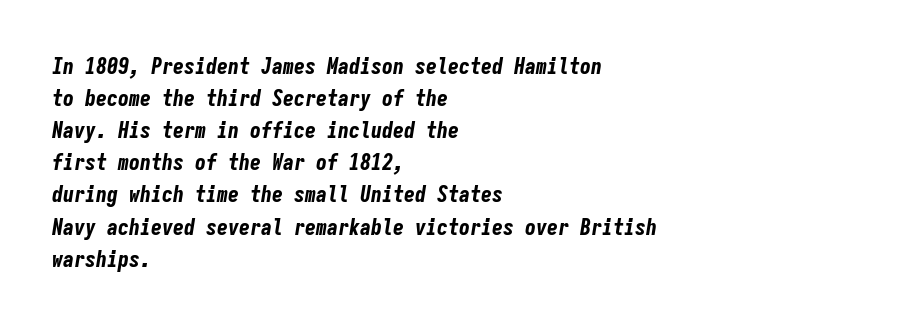
Q: Is the text bold? A: Yes.
Q: Is the text italic (slanted)? A: Yes, it leans right by about 9 degrees.
Q: Is the text underlined? A: No.
Q: How is the paragraph aligned? A: Left-aligned.
Q: Is the spacing between letters normal or unusually wide? A: Normal.
Q: Is the spacing between lines tight, normal or loose? A: Normal.
